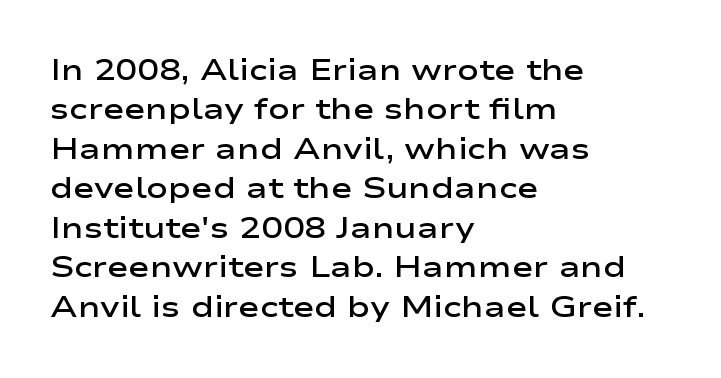
{"serif": "no", "italic": "no", "bold": "semi", "weight": "semibold", "width": "wide", "stroke_contrast": "low", "x_height": "medium", "monospaced": "no", "underline": "no", "align": "left", "line_spacing": "normal", "line_spacing_ratio": 1.36, "letter_spacing": "normal", "letter_spacing_em": 0.0, "glyph_px": 29}
